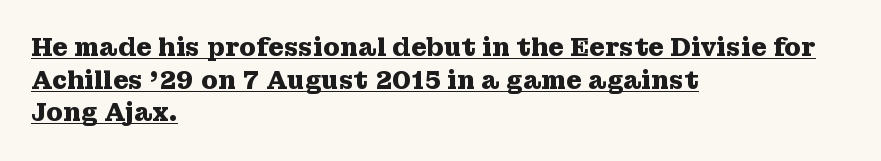
Q: Is the text bold? A: Yes.
Q: Is the text italic (slanted)? A: No, it is upright.
Q: Is the text underlined? A: Yes.
Q: How is the paragraph aligned? A: Left-aligned.
Q: Is the spacing between letters normal or unusually wide? A: Normal.
Q: Is the spacing between lines tight, normal or loose? A: Normal.
